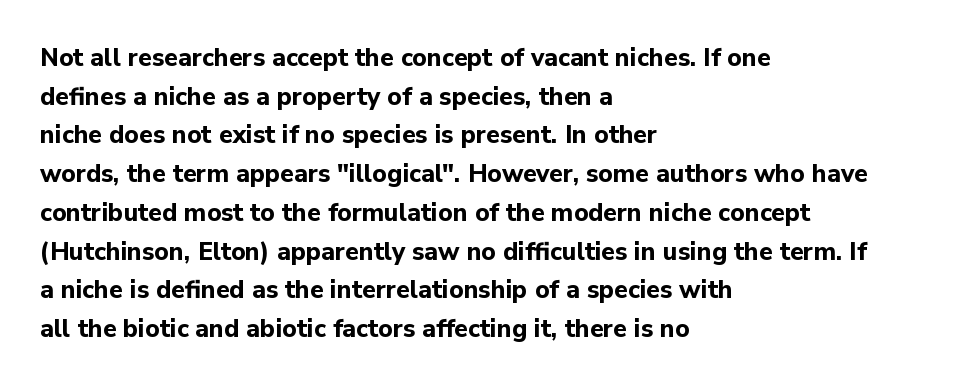
{"italic": "no", "bold": "yes", "underline": "no", "align": "left", "line_spacing": "normal", "line_spacing_ratio": 1.55, "letter_spacing": "normal", "letter_spacing_em": 0.0, "glyph_px": 25}
